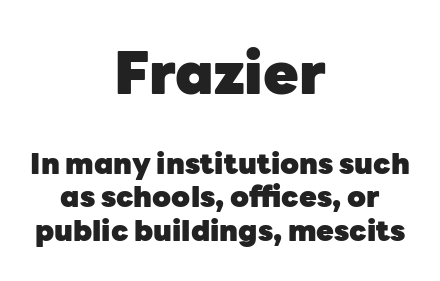
{"serif": "no", "italic": "no", "bold": "yes", "weight": "heavy", "width": "normal", "stroke_contrast": "low", "x_height": "medium", "monospaced": "no", "underline": "no", "align": "center", "line_spacing": "tight", "line_spacing_ratio": 1.15, "letter_spacing": "normal", "letter_spacing_em": 0.0, "larger_block": "first", "size_ratio": 2.0, "glyph_px": 58}
